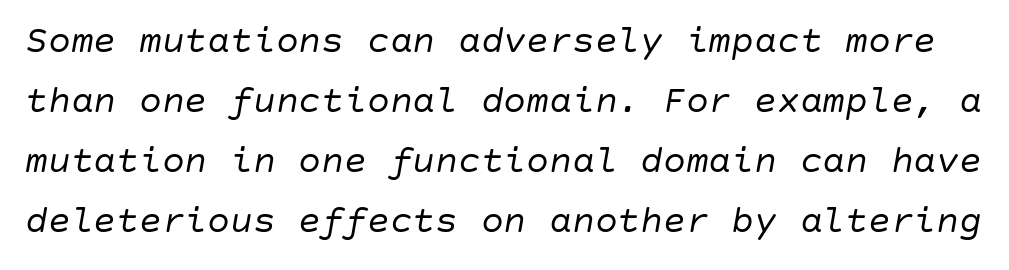
{"italic": "yes", "lean": "right", "slant_degrees": 10, "bold": "no", "weight": "regular", "width": "normal", "stroke_contrast": "low", "x_height": "large", "underline": "no", "line_spacing": "normal", "line_spacing_ratio": 1.58, "letter_spacing": "normal", "letter_spacing_em": 0.0, "glyph_px": 38}
